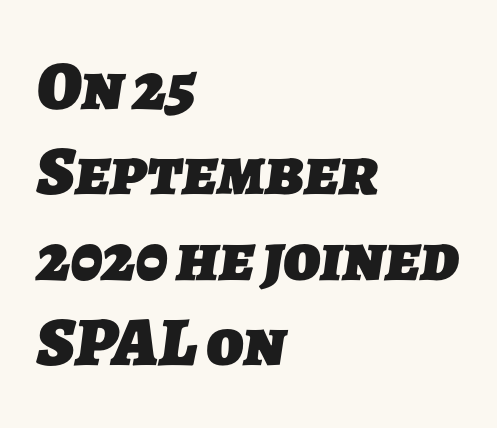
The image shows 70 px heavy sans-serif type; set left-aligned, line spacing 1.22x, normal letter spacing, not underlined; low stroke contrast and a medium x-height.
